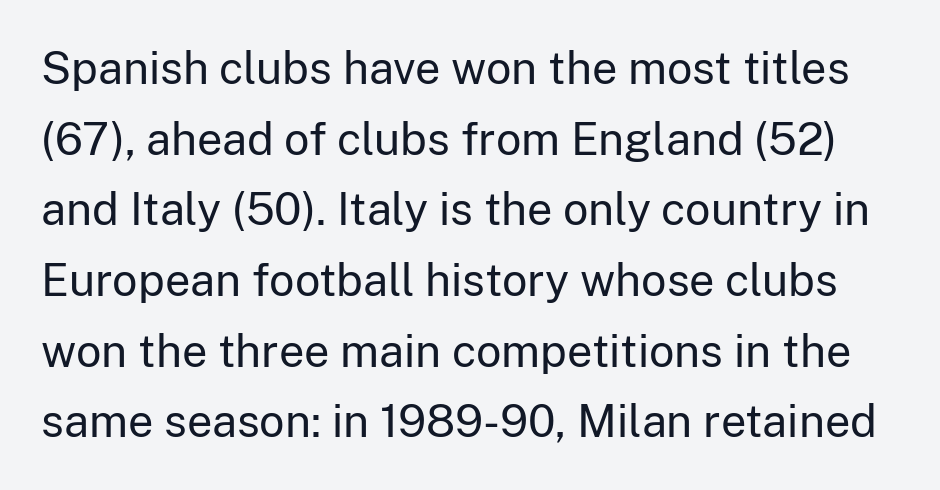
This rendering leaves character spacing at its baseline value. You can tell it's not italic because the verticals are truly vertical. The string is rendered with underlining switched off. The face looks like a standard text weight, possibly lighter.
